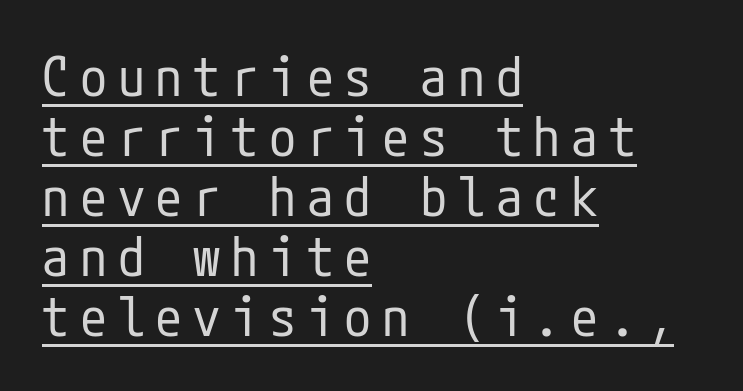
The image shows 54 px regular-weight, condensed sans-serif type, upright; set left-aligned, tight line spacing (1.11x), unusually wide letter spacing (+0.2 em), underlined; low stroke contrast and a medium x-height.
